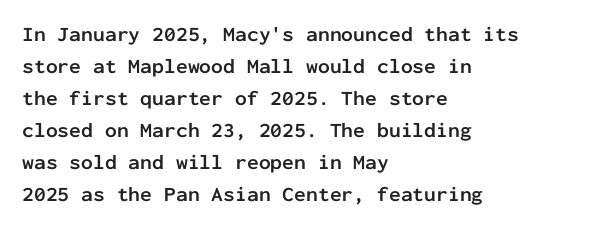
The type sits square on the baseline with zero lean. Summary of weight: heavy, a full bold. Interline gaps are of average width in this sample. The type is set solid horizontally, with unmodified tracking. Underline: absent.
